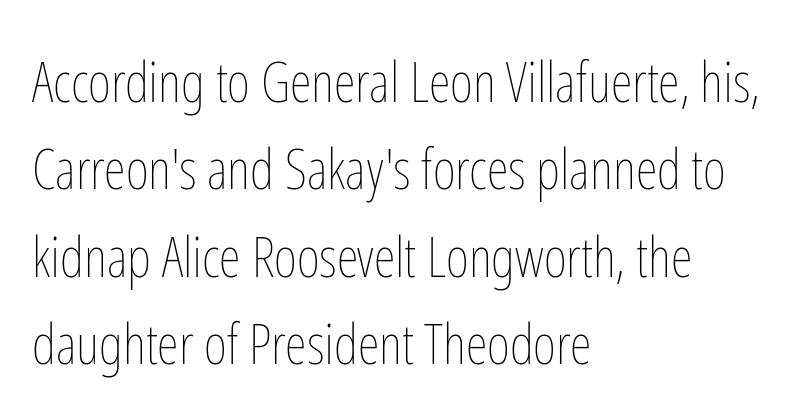
Note the varied advance widths — an 'i' is clearly narrower than an 'm'. Leading: standard. Spacing between characters is what you'd get straight out of the box. The passage is arranged the way most books set body copy — flush left. Characters remain perfectly vertical along every line.
